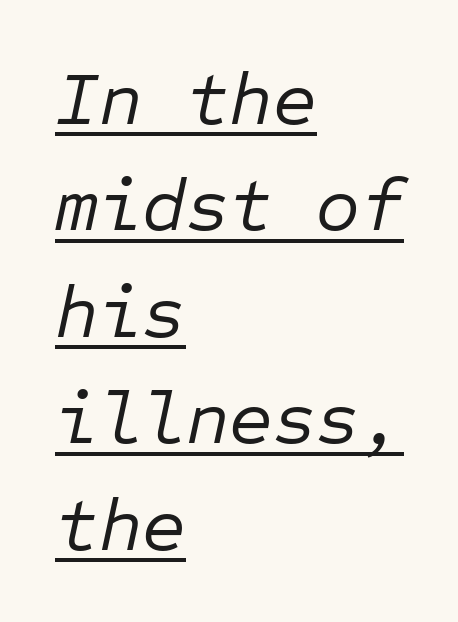
The image shows 75 px regular-weight type, italic (leaning right), monospaced; set left-aligned, normal line spacing (1.42x), normal letter spacing, underlined; low stroke contrast and a medium x-height.
